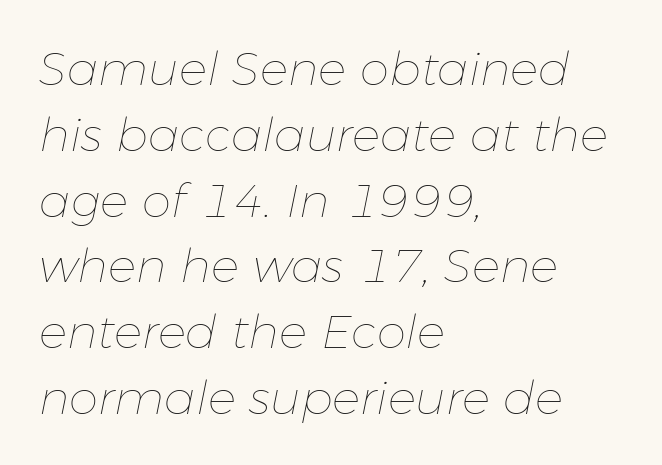
The image shows 47 px thin type, italic (leaning right); set left-aligned, normal line spacing (1.4x), normal letter spacing, not underlined; low stroke contrast and a medium x-height.
